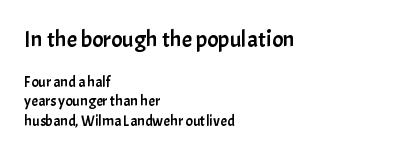
{"italic": "no", "underline": "no", "align": "left", "line_spacing": "normal", "line_spacing_ratio": 1.29, "letter_spacing": "normal", "letter_spacing_em": 0.0, "larger_block": "first", "size_ratio": 1.53, "glyph_px": 23}
